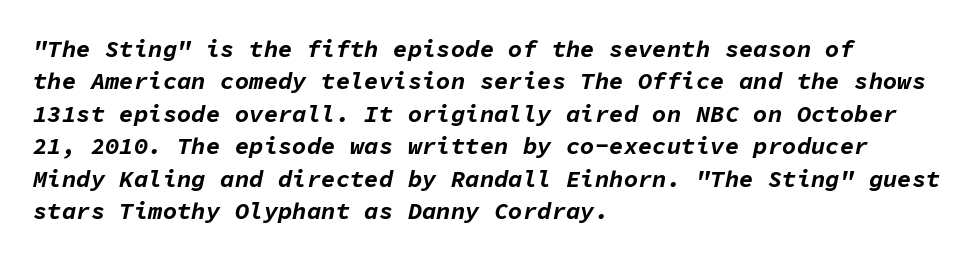
Q: Is the text bold? A: Yes.
Q: Is the text italic (slanted)? A: Yes, it leans right by about 11 degrees.
Q: Is the text underlined? A: No.
Q: How is the paragraph aligned? A: Left-aligned.
Q: Is the spacing between letters normal or unusually wide? A: Normal.
Q: Is the spacing between lines tight, normal or loose? A: Normal.
